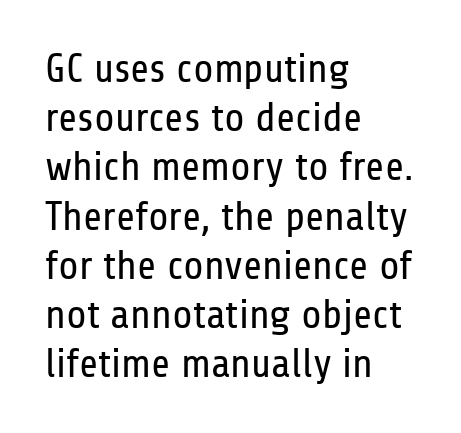
The image shows 41 px regular-weight, condensed sans-serif type, upright; set left-aligned, line spacing 1.2x, normal letter spacing, not underlined; low stroke contrast and a medium x-height.
